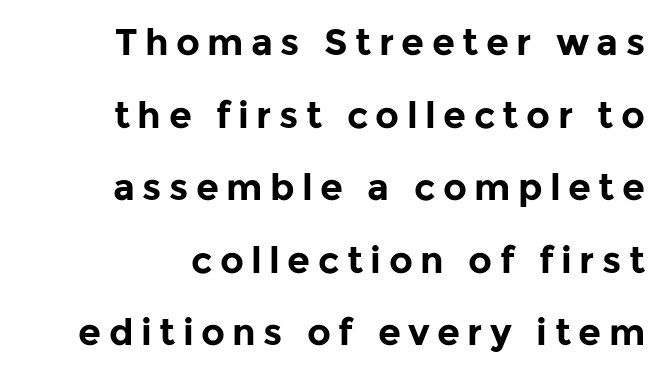
Q: Is the text bold? A: Yes.
Q: Is the text italic (slanted)? A: No, it is upright.
Q: Is the typeface a serif or a sans-serif typeface? A: Sans-serif.
Q: Is the text underlined? A: No.
Q: How is the paragraph aligned? A: Right-aligned.
Q: Is the spacing between letters normal or unusually wide? A: Unusually wide.
Q: Is the spacing between lines tight, normal or loose? A: Loose.
Q: Width (condensed, normal, or wide)? A: Normal.
Q: Stroke contrast? A: Low.
Q: x-height? A: Medium.
Q: Monospaced? A: No.
